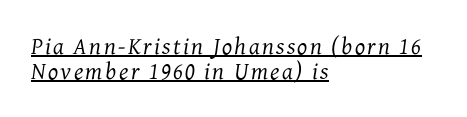
The glyphs are accompanied by a horizontal stroke just below them. The designer dialed line spacing down below the default. The strokes carry an ordinary text weight at most. Posture: slanted. One-word summary of the alignment: left.
